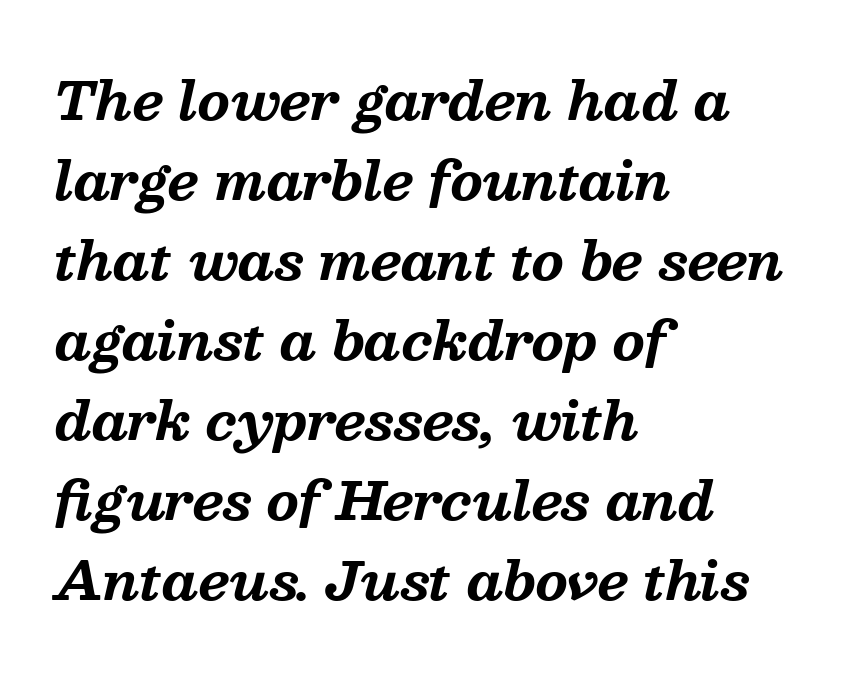
Q: Is the text bold? A: Yes.
Q: Is the text italic (slanted)? A: Yes, it leans right by about 13 degrees.
Q: Is the typeface a serif or a sans-serif typeface? A: Serif.
Q: Is the text underlined? A: No.
Q: How is the paragraph aligned? A: Left-aligned.
Q: Is the spacing between letters normal or unusually wide? A: Normal.
Q: Is the spacing between lines tight, normal or loose? A: Normal.
Q: Width (condensed, normal, or wide)? A: Normal.
Q: Stroke contrast? A: Medium.
Q: x-height? A: Medium.
Q: Monospaced? A: No.
